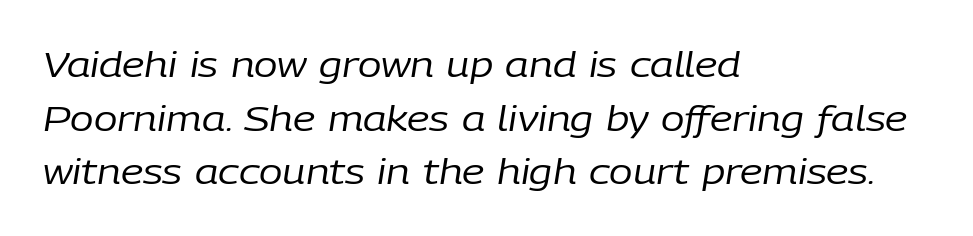
Q: Is the text bold? A: No.
Q: Is the text italic (slanted)? A: Yes, it leans right by about 9 degrees.
Q: Is the text underlined? A: No.
Q: How is the paragraph aligned? A: Left-aligned.
Q: Is the spacing between letters normal or unusually wide? A: Normal.
Q: Is the spacing between lines tight, normal or loose? A: Normal.
Q: Width (condensed, normal, or wide)? A: Normal.
Q: Stroke contrast? A: Low.
Q: x-height? A: Medium.
Q: Monospaced? A: No.
